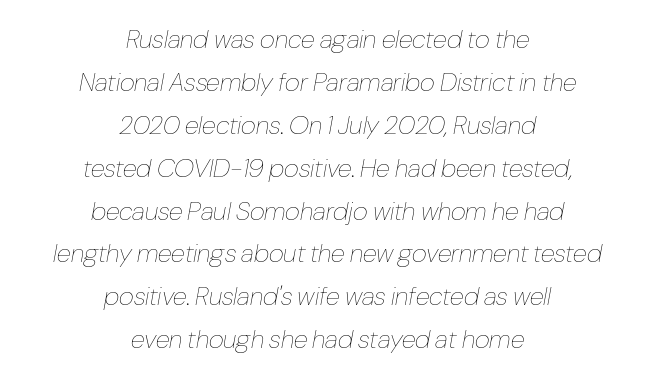
The image shows 26 px text type, italic (leaning right); set centered, normal line spacing (1.65x), normal letter spacing, not underlined.
